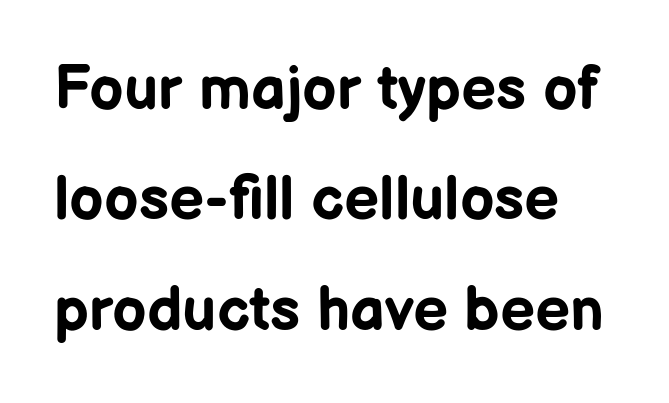
The image shows 61 px bold sans-serif type, upright; set line spacing 1.81x, normal letter spacing, not underlined; low stroke contrast and a medium x-height.
